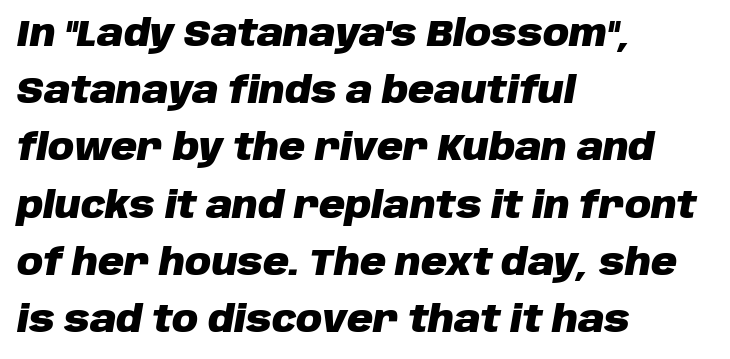
{"italic": "yes", "lean": "right", "slant_degrees": 10, "bold": "yes", "weight": "heavy", "width": "normal", "stroke_contrast": "low", "x_height": "large", "monospaced": "no", "underline": "no", "align": "left", "line_spacing": "normal", "line_spacing_ratio": 1.59, "letter_spacing": "normal", "letter_spacing_em": 0.0, "glyph_px": 36}
